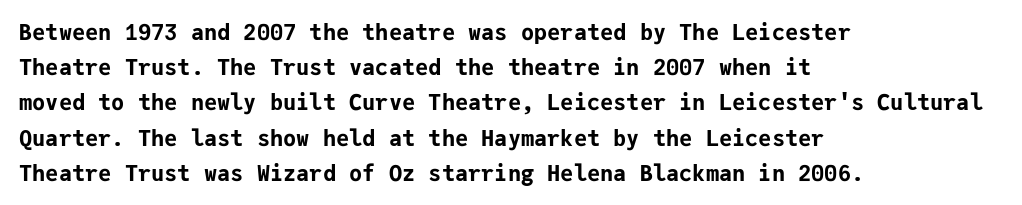
{"italic": "no", "bold": "yes", "underline": "no", "align": "left", "line_spacing": "normal", "line_spacing_ratio": 1.6, "letter_spacing": "normal", "letter_spacing_em": 0.0, "glyph_px": 22}
